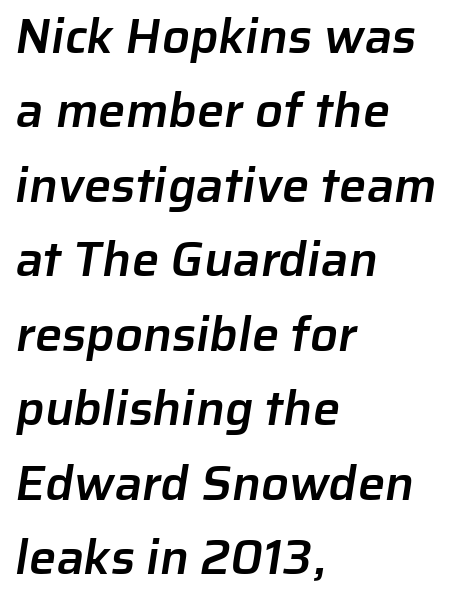
In CSS terms this would be text-align: left. Quick note: interline space is typical. The area under the type is left untouched. Looks like regular typesetting: each glyph gets only the width it needs.
